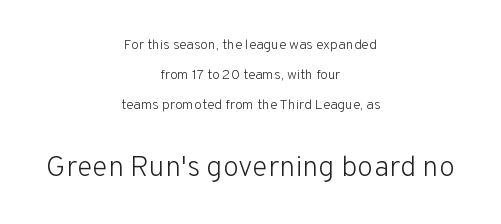
This layout puts the modest block above and the oversized block below. Just letters on the line, the space beneath them empty. Nope, no serifs anywhere on these letters. No extra tracking has been applied to these lines. Leading: increased. The typesetting does not lean heavy: it is not bold.
